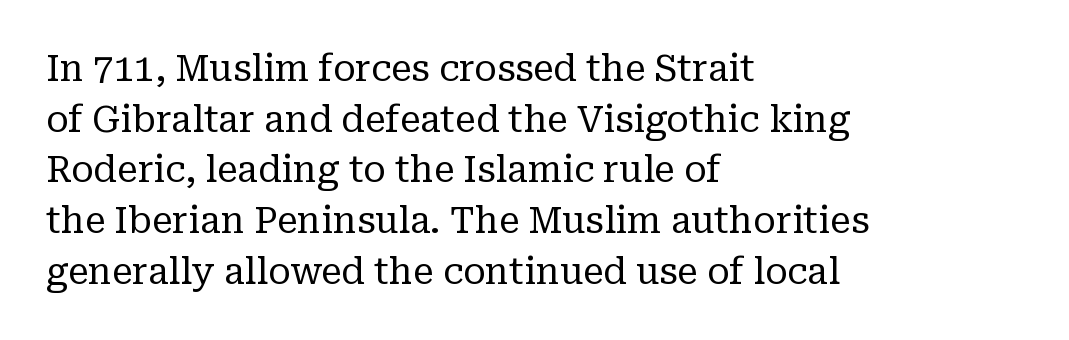
{"serif": "yes", "italic": "no", "bold": "no", "weight": "regular", "width": "normal", "stroke_contrast": "low", "x_height": "medium", "monospaced": "no", "underline": "no", "align": "left", "line_spacing": "normal", "line_spacing_ratio": 1.37, "letter_spacing": "normal", "letter_spacing_em": 0.0, "glyph_px": 37}
